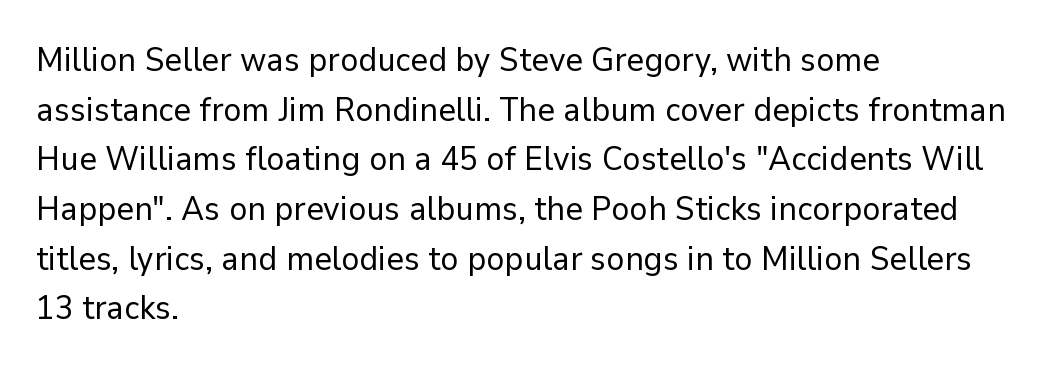
Q: Is the text bold? A: No.
Q: Is the text italic (slanted)? A: No, it is upright.
Q: Is the typeface a serif or a sans-serif typeface? A: Sans-serif.
Q: Is the text underlined? A: No.
Q: How is the paragraph aligned? A: Left-aligned.
Q: Is the spacing between letters normal or unusually wide? A: Normal.
Q: Is the spacing between lines tight, normal or loose? A: Normal.
Q: Width (condensed, normal, or wide)? A: Normal.
Q: Stroke contrast? A: Low.
Q: x-height? A: Medium.
Q: Monospaced? A: No.
